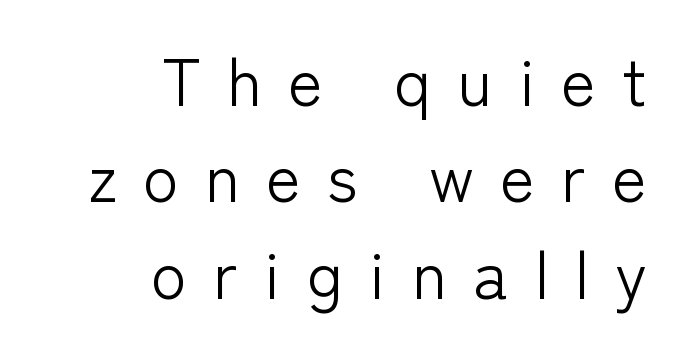
{"serif": "no", "italic": "no", "bold": "no", "weight": "light", "width": "normal", "stroke_contrast": "low", "x_height": "medium", "monospaced": "no", "underline": "no", "align": "right", "line_spacing": "normal", "line_spacing_ratio": 1.46, "letter_spacing": "wide", "letter_spacing_em": 0.4, "glyph_px": 66}
